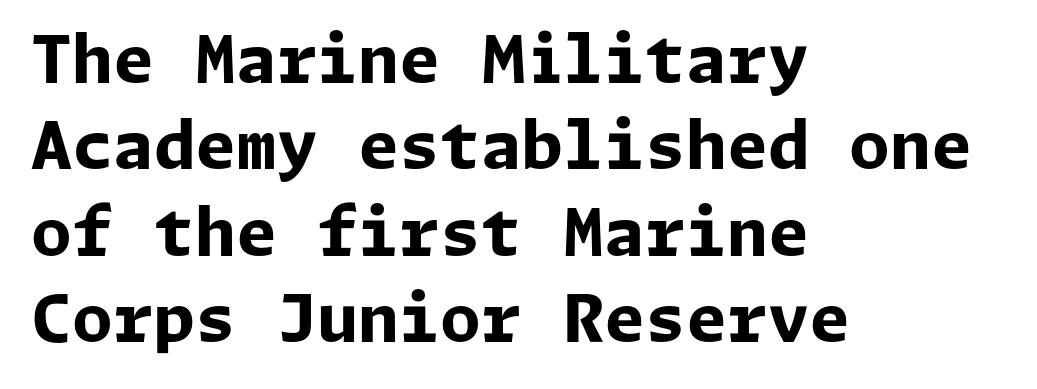
{"serif": "no", "italic": "no", "bold": "yes", "weight": "bold", "width": "normal", "stroke_contrast": "low", "x_height": "medium", "underline": "no", "align": "left", "line_spacing": "normal", "line_spacing_ratio": 1.31, "letter_spacing": "normal", "letter_spacing_em": 0.0, "glyph_px": 66}
